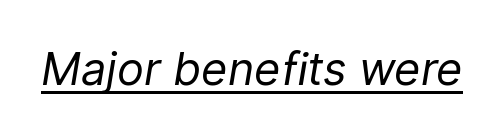
The image shows 45 px regular-weight type, italic (leaning right); set normal letter spacing, underlined; low stroke contrast and a medium x-height.
